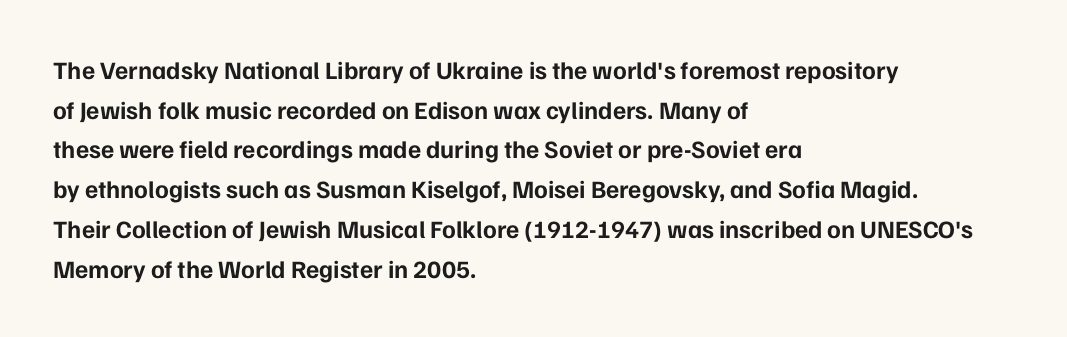
The image shows 25 px bold type, upright; set left-aligned, normal line spacing (1.59x), normal letter spacing, not underlined.
